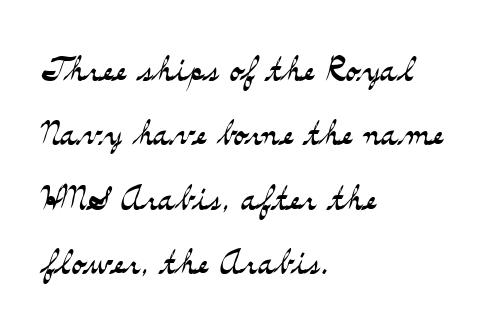
Q: Is the text bold? A: No.
Q: Is the text italic (slanted)? A: Yes.
Q: Is the typeface a serif or a sans-serif typeface? A: Serif.
Q: Is the text underlined? A: No.
Q: How is the paragraph aligned? A: Left-aligned.
Q: Is the spacing between letters normal or unusually wide? A: Normal.
Q: Is the spacing between lines tight, normal or loose? A: Normal.
Q: Width (condensed, normal, or wide)? A: Wide.
Q: Stroke contrast? A: Medium.
Q: x-height? A: Small.
Q: Monospaced? A: No.
